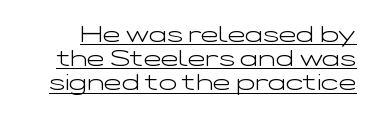
The image shows 24 px text type, upright; set tight line spacing (1.01x), normal letter spacing, underlined.
